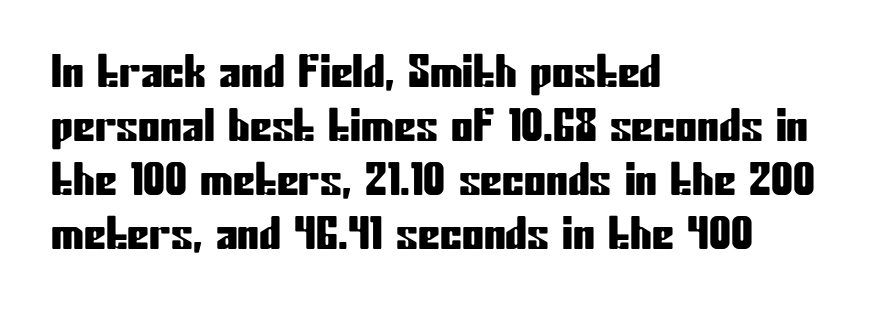
The image shows 44 px condensed sans-serif type, upright; set left-aligned, line spacing 1.23x, normal letter spacing, not underlined; low stroke contrast and a medium x-height.
